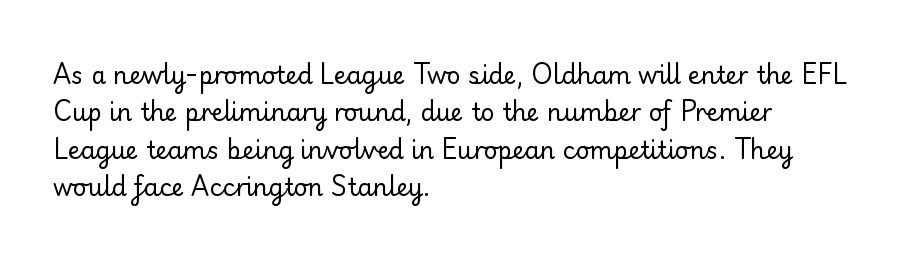
{"italic": "no", "bold": "no", "underline": "no", "align": "left", "line_spacing": "normal", "line_spacing_ratio": 1.56, "letter_spacing": "normal", "letter_spacing_em": 0.0, "glyph_px": 24}
